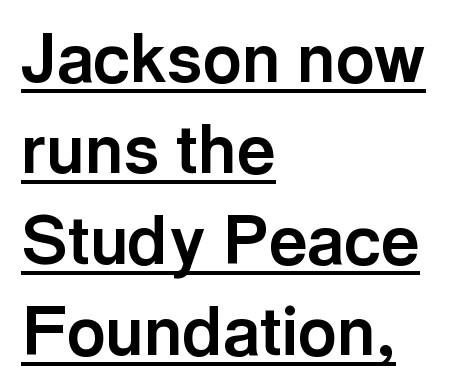
Q: Is the text bold? A: Yes.
Q: Is the text italic (slanted)? A: No, it is upright.
Q: Is the typeface a serif or a sans-serif typeface? A: Sans-serif.
Q: Is the text underlined? A: Yes.
Q: How is the paragraph aligned? A: Left-aligned.
Q: Is the spacing between letters normal or unusually wide? A: Normal.
Q: Is the spacing between lines tight, normal or loose? A: Normal.
Q: Width (condensed, normal, or wide)? A: Normal.
Q: x-height? A: Medium.
Q: Monospaced? A: No.
